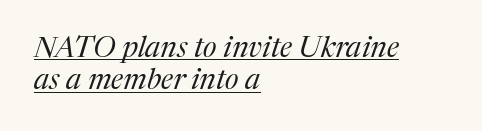
{"serif": "yes", "italic": "yes", "lean": "right", "slant_degrees": 17, "bold": "no", "weight": "regular", "width": "normal", "stroke_contrast": "medium", "x_height": "medium", "monospaced": "no", "underline": "yes", "align": "left", "line_spacing": "tight", "line_spacing_ratio": 1.11, "letter_spacing": "normal", "letter_spacing_em": 0.0, "glyph_px": 29}
